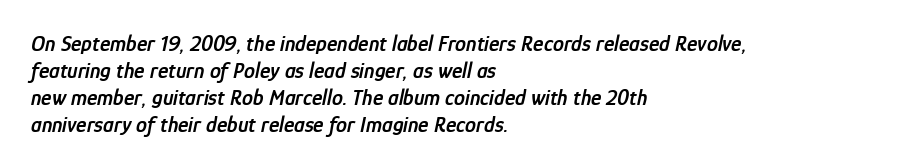
The image shows 22 px text type, italic (leaning right); set left-aligned, line spacing 1.22x, normal letter spacing, not underlined.
